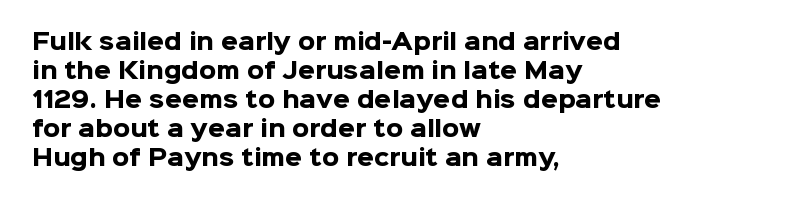
Q: Is the text bold? A: Yes.
Q: Is the text italic (slanted)? A: No, it is upright.
Q: Is the text underlined? A: No.
Q: How is the paragraph aligned? A: Left-aligned.
Q: Is the spacing between letters normal or unusually wide? A: Normal.
Q: Is the spacing between lines tight, normal or loose? A: Normal.
